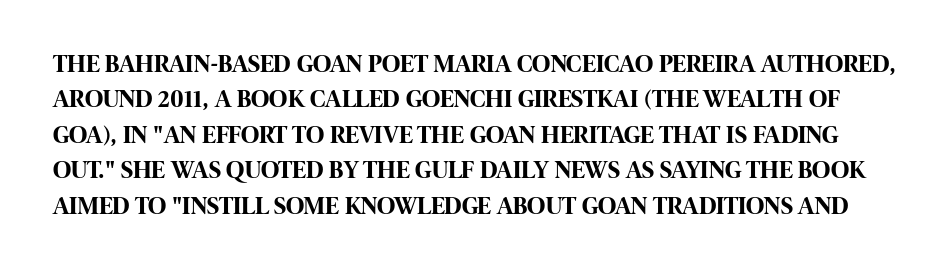
Bold? Absolutely — the strokes are thick and heavy. The space beneath each line is pristine and unruled. Ascenders rise straight up at ninety degrees. You could call the tracking neutral — neither tight nor loose.
